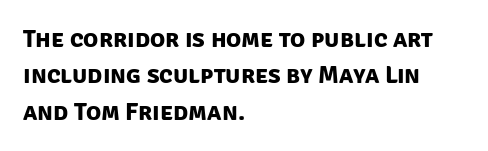
Compared with typical paragraphs, the rows here are spaced about the same. Weight check: bold — yes, fully. Caption: multi-line text, flush left, ragged right. The face used here is rendered with its standard letterfit. The strip under each line holds only bare page.
